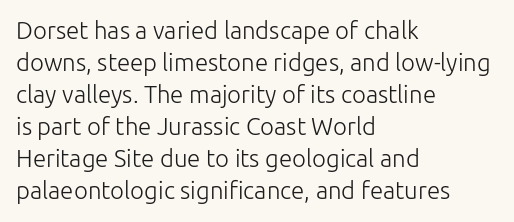
A bare baseline throughout the passage. Does the lettering tilt? It doesn't — this is upright. Leftover space on each line is placed entirely after the last word. Regarding leading, the lines here are spaced in the standard way. Inter-character spacing is left at the font's built-in metrics. Compared with a typical body face, this is equally light or lighter still.
